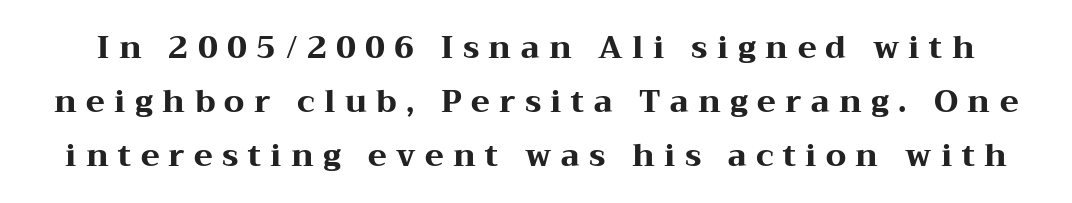
Glyph-to-glyph distance is far greater than everyday printed text. Each glyph is drawn with heavy, bold strokes. Do the characters align in a grid? No, the font is proportional. Serif or sans? Serif — the stroke terminals have little feet. Does the lettering tilt? It doesn't — this is upright.
